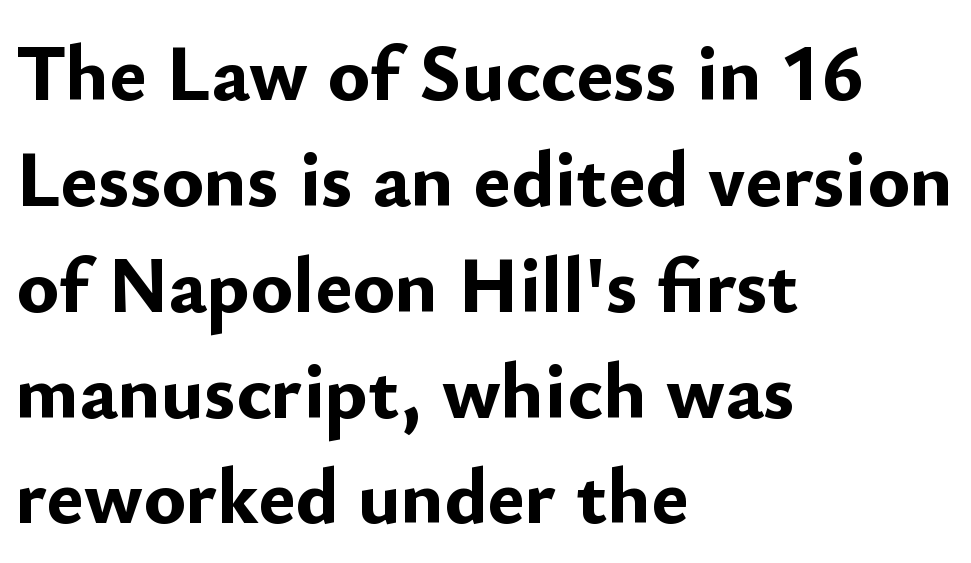
The image shows 79 px bold sans-serif type, upright; set left-aligned, normal line spacing (1.34x), normal letter spacing, not underlined; low stroke contrast and a small x-height.
